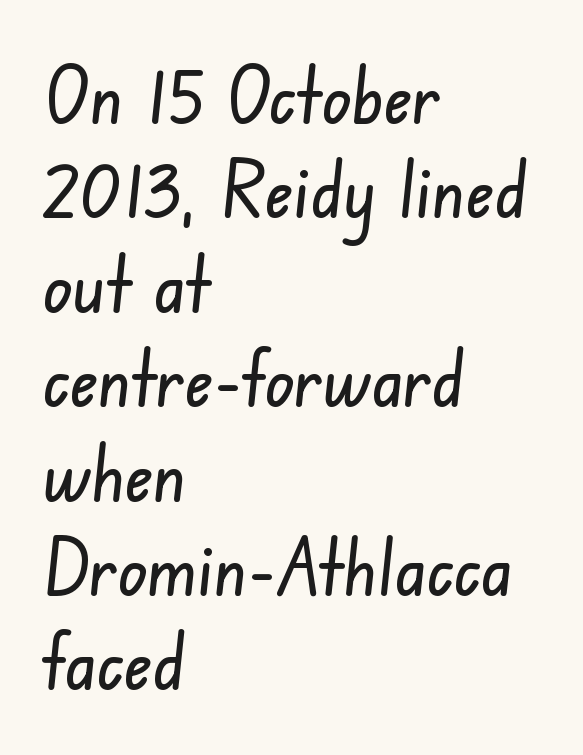
The image shows 78 px condensed sans-serif type; set left-aligned, line spacing 1.21x, normal letter spacing, not underlined; low stroke contrast and a small x-height.
